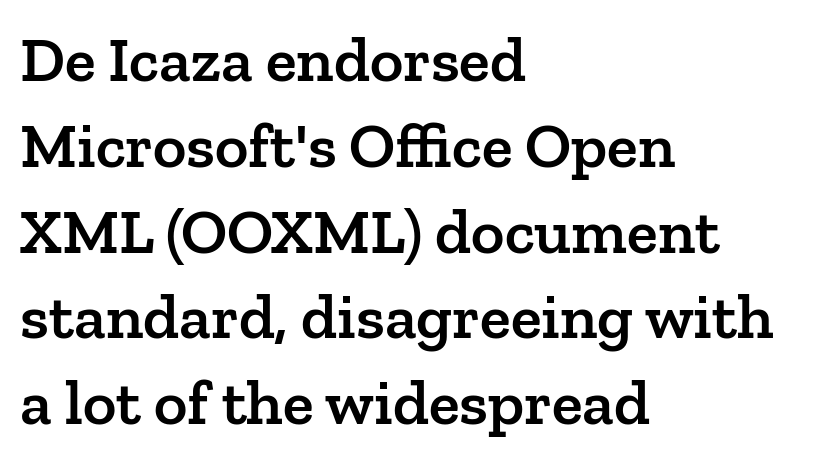
{"serif": "yes", "italic": "no", "bold": "semi", "weight": "semibold", "width": "normal", "stroke_contrast": "low", "x_height": "medium", "monospaced": "no", "underline": "no", "align": "left", "line_spacing": "normal", "line_spacing_ratio": 1.34, "letter_spacing": "normal", "letter_spacing_em": 0.0, "glyph_px": 64}
